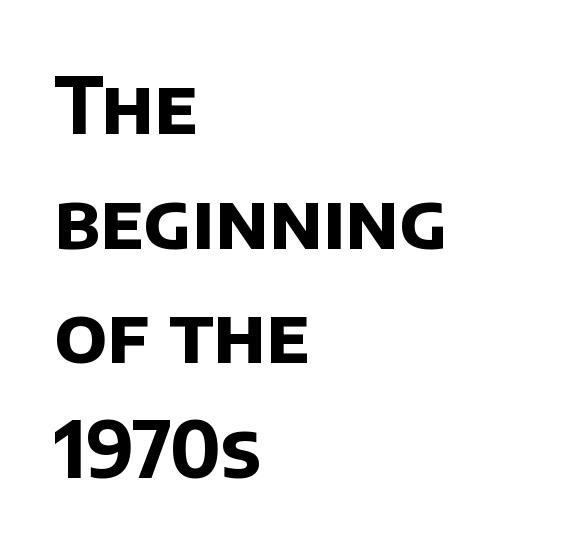
The image shows 77 px bold sans-serif type; set left-aligned, normal line spacing (1.49x), normal letter spacing, not underlined; low stroke contrast and a large x-height.
